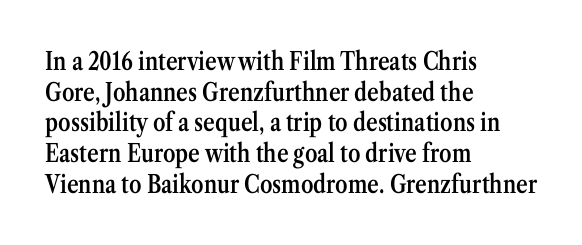
Q: Is the text bold? A: Semi-bold.
Q: Is the text italic (slanted)? A: No, it is upright.
Q: Is the text underlined? A: No.
Q: How is the paragraph aligned? A: Left-aligned.
Q: Is the spacing between letters normal or unusually wide? A: Normal.
